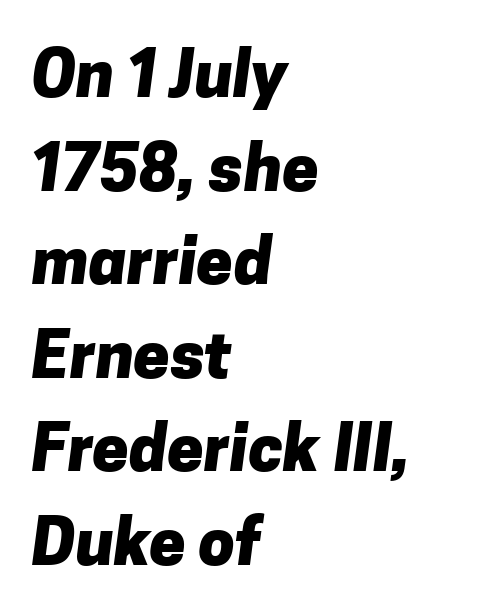
The image shows 65 px heavy sans-serif type; set left-aligned, normal line spacing (1.44x), normal letter spacing, not underlined; low stroke contrast and a medium x-height.
